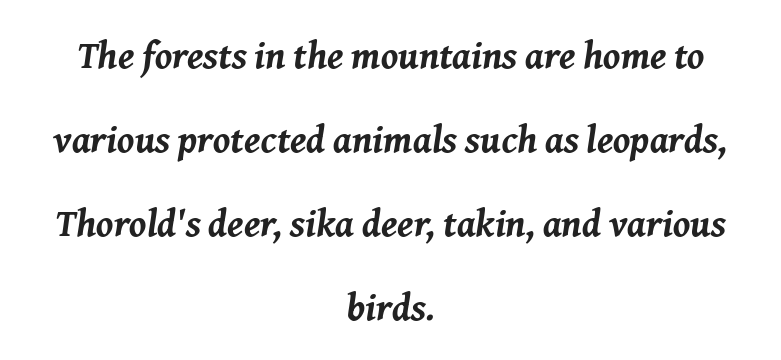
{"italic": "yes", "lean": "right", "slant_degrees": 8, "bold": "yes", "weight": "bold", "width": "normal", "stroke_contrast": "medium", "x_height": "medium", "monospaced": "no", "underline": "no", "align": "center", "line_spacing": "loose", "line_spacing_ratio": 2.21, "letter_spacing": "normal", "letter_spacing_em": 0.0, "glyph_px": 38}
